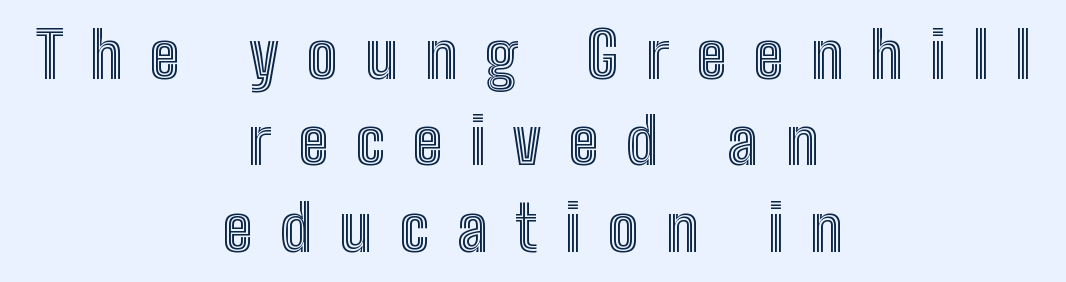
Q: Is the text italic (slanted)? A: No, it is upright.
Q: Is the text underlined? A: No.
Q: How is the paragraph aligned? A: Centered.
Q: Is the spacing between letters normal or unusually wide? A: Unusually wide.
Q: Is the spacing between lines tight, normal or loose? A: Normal.
Q: Width (condensed, normal, or wide)? A: Condensed.
Q: x-height? A: Medium.
Q: Monospaced? A: No.
